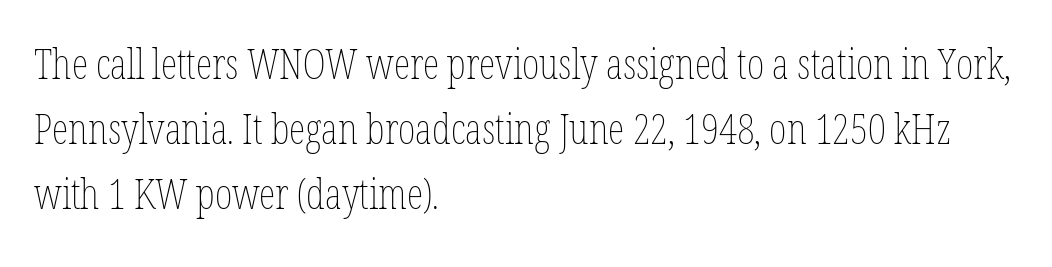
{"italic": "no", "bold": "no", "weight": "thin", "width": "condensed", "stroke_contrast": "low", "x_height": "medium", "monospaced": "no", "underline": "no", "align": "left", "line_spacing": "normal", "line_spacing_ratio": 1.55, "letter_spacing": "normal", "letter_spacing_em": 0.0, "glyph_px": 42}
